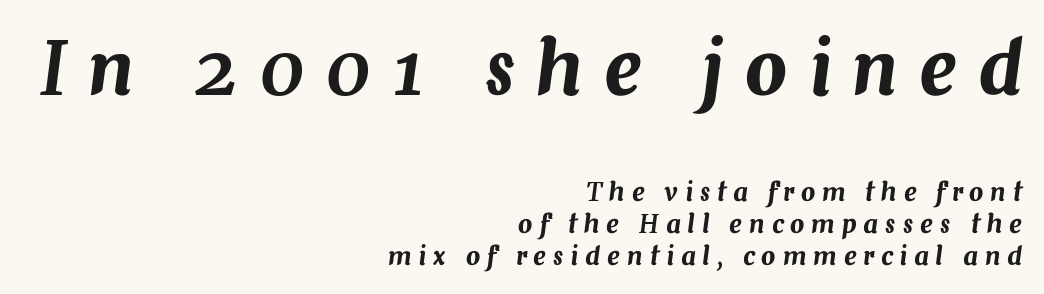
The image shows 74 px text type, italic (leaning right); set right-aligned, normal line spacing (1.28x), unusually wide letter spacing (+0.28 em), not underlined; the first (top) block is 2.96x larger; medium stroke contrast and a medium x-height.
